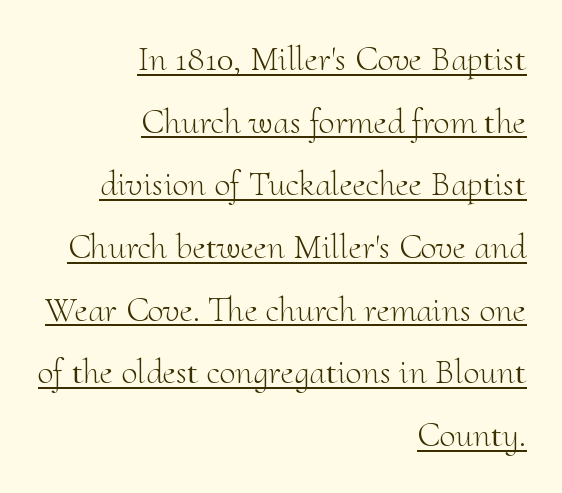
The image shows 36 px light serif type, upright; set right-aligned, line spacing 1.74x, normal letter spacing, underlined; medium stroke contrast and a small x-height.
